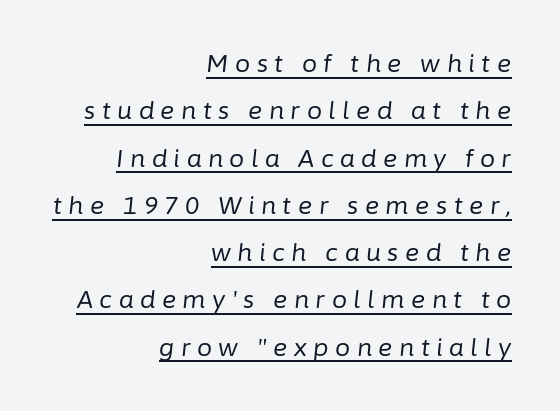
Q: Is the text bold? A: No.
Q: Is the text italic (slanted)? A: Yes, it leans right by about 6 degrees.
Q: Is the text underlined? A: Yes.
Q: How is the paragraph aligned? A: Right-aligned.
Q: Is the spacing between letters normal or unusually wide? A: Unusually wide.
Q: Is the spacing between lines tight, normal or loose? A: Loose.
